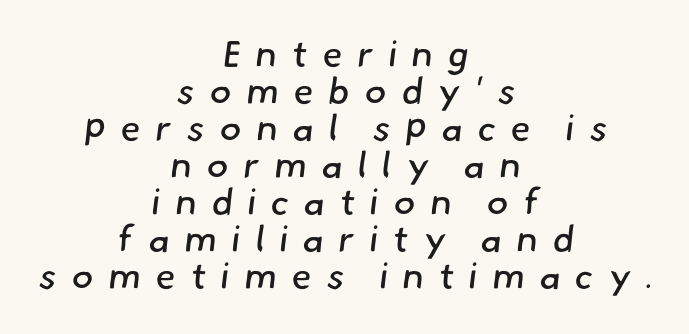
The image shows 37 px regular-weight sans-serif type; set centered, tight line spacing (1.0x), unusually wide letter spacing (+0.39 em), not underlined; low stroke contrast and a small x-height.
